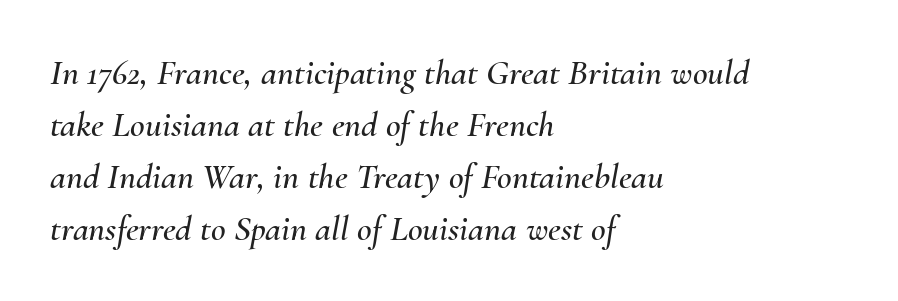
The image shows 36 px text type, italic (leaning right); set left-aligned, normal line spacing (1.44x), normal letter spacing, not underlined; medium stroke contrast and a small x-height.
